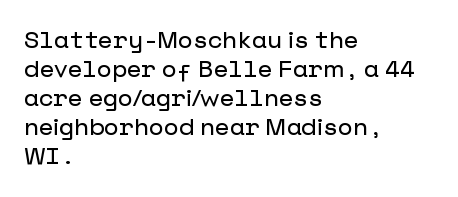
The image shows 24 px text type, upright; set left-aligned, line spacing 1.21x, normal letter spacing, not underlined.
